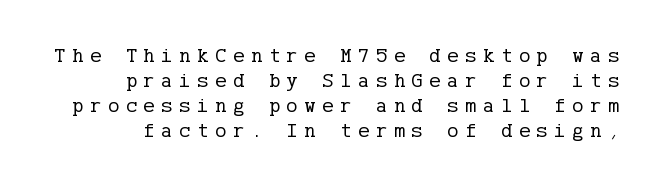
Q: Is the text bold? A: No.
Q: Is the text italic (slanted)? A: No, it is upright.
Q: Is the text underlined? A: No.
Q: How is the paragraph aligned? A: Right-aligned.
Q: Is the spacing between letters normal or unusually wide? A: Unusually wide.
